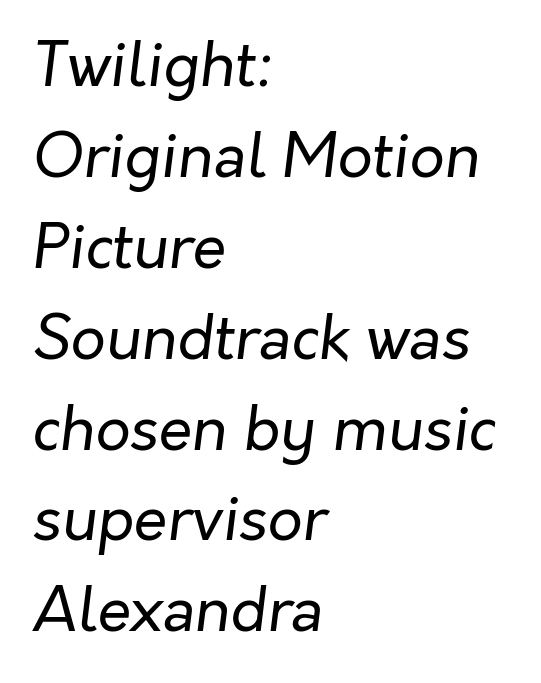
Q: Is the text bold? A: No.
Q: Is the text italic (slanted)? A: Yes, it leans right by about 7 degrees.
Q: Is the text underlined? A: No.
Q: How is the paragraph aligned? A: Left-aligned.
Q: Is the spacing between letters normal or unusually wide? A: Normal.
Q: Is the spacing between lines tight, normal or loose? A: Normal.
Q: Width (condensed, normal, or wide)? A: Normal.
Q: Stroke contrast? A: Low.
Q: x-height? A: Medium.
Q: Monospaced? A: No.
